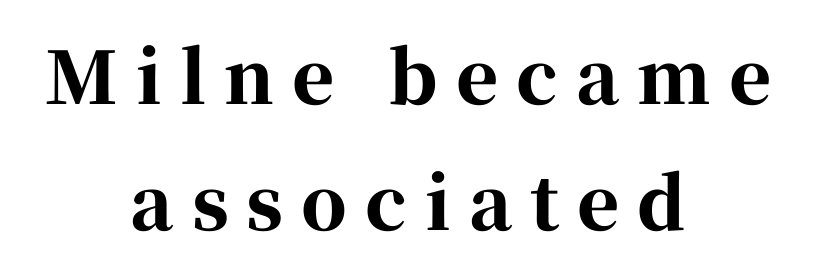
The image shows 72 px bold serif type, upright; set centered, line spacing 1.75x, unusually wide letter spacing (+0.25 em), not underlined; high stroke contrast and a medium x-height.
